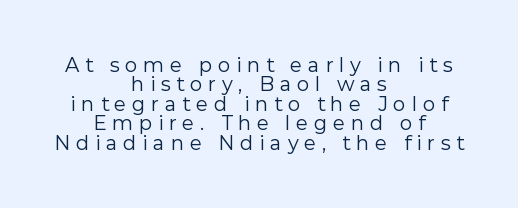
Casual observation: everything's sitting right in the middle. Whoever set this chose condensed vertical rhythm over breathing room. A clean baseline with only descenders dipping below it. Summary of weight: not heavy and not bold. A roman cut, with each character standing at attention.
